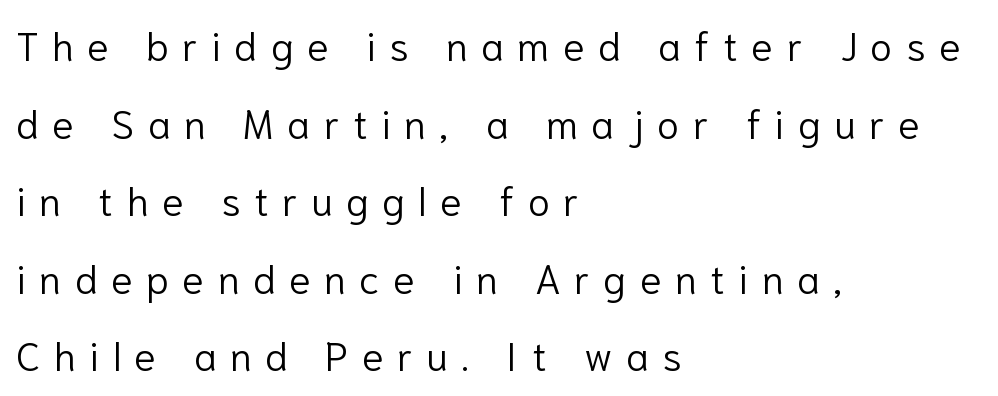
{"serif": "no", "italic": "no", "bold": "no", "weight": "light", "width": "normal", "stroke_contrast": "low", "x_height": "medium", "monospaced": "no", "underline": "no", "align": "left", "line_spacing": "loose", "line_spacing_ratio": 1.94, "letter_spacing": "wide", "letter_spacing_em": 0.34, "glyph_px": 40}
